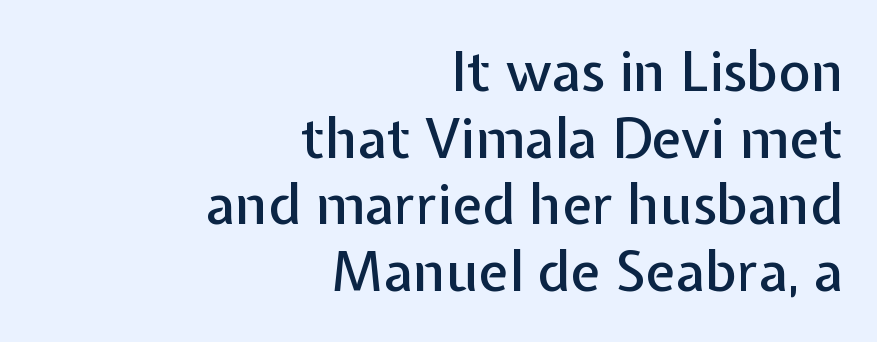
{"serif": "no", "italic": "no", "width": "normal", "stroke_contrast": "low", "x_height": "medium", "monospaced": "no", "underline": "no", "align": "right", "line_spacing_ratio": 1.21, "letter_spacing": "normal", "letter_spacing_em": 0.0, "glyph_px": 55}
